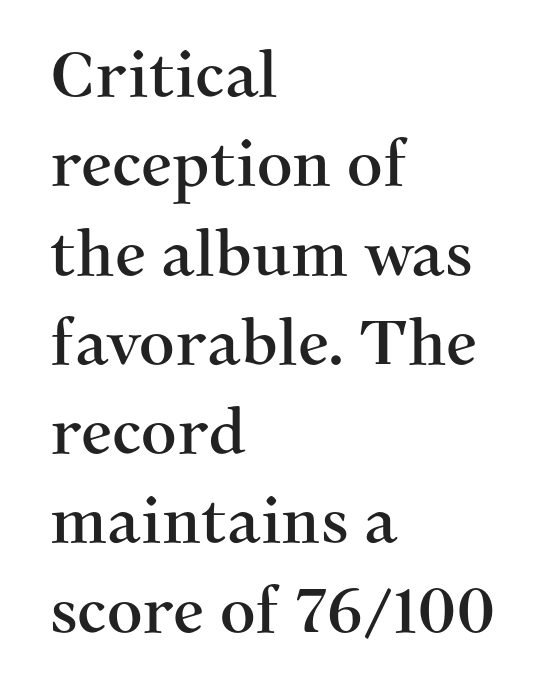
Left-aligned paragraph, ragged on the right. Successive baselines arrive at the customary interval. The string is rendered with underlining switched off. Is the letter spacing exaggerated? No — it looks like the ordinary default. Letterform terminals end in serifs throughout the passage. Notice how the stems are strictly vertical — no italics here.
